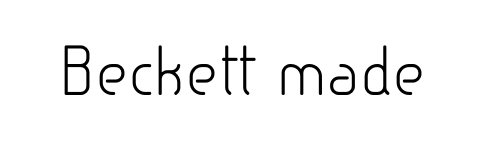
Descenders hang freely into open space. In terms of letterform style, serifs are entirely absent. Tall strokes in this sample are plumb rather than angled. This sample has the flowing, uneven cadence of proportional lettering.
